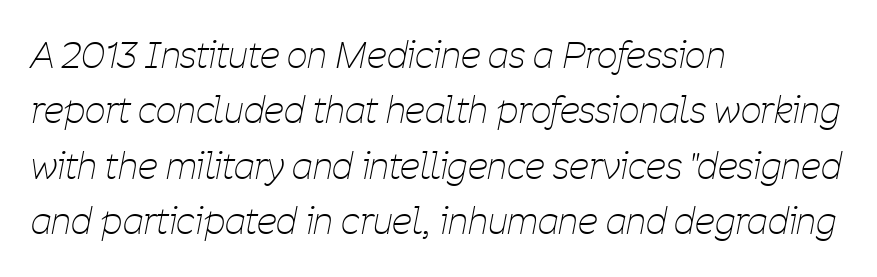
The lines in this sample share a left origin and differ only in where they stop. An italicized treatment has been applied to the whole sample. No chunkiness to these letters — they're not bold. Observe the ordinary spacing: letters are neighbours, not strangers. Words float on clear page, feet unadorned. Varying glyph widths throughout — classic text-font behaviour.
